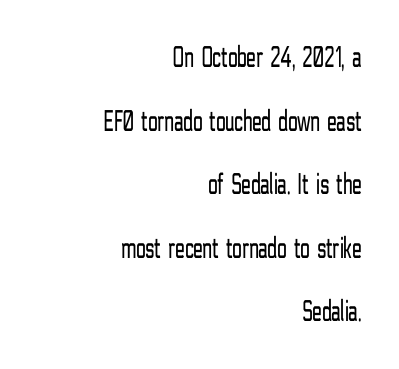
{"serif": "no", "italic": "no", "bold": "no", "weight": "light", "width": "condensed", "stroke_contrast": "low", "x_height": "medium", "monospaced": "no", "underline": "no", "align": "right", "line_spacing": "loose", "line_spacing_ratio": 2.05, "letter_spacing": "normal", "letter_spacing_em": 0.0, "glyph_px": 31}
